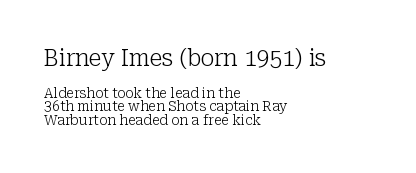
{"italic": "no", "bold": "no", "underline": "no", "align": "left", "line_spacing": "tight", "line_spacing_ratio": 0.97, "letter_spacing": "normal", "letter_spacing_em": 0.0, "larger_block": "first", "size_ratio": 1.64, "glyph_px": 23}
